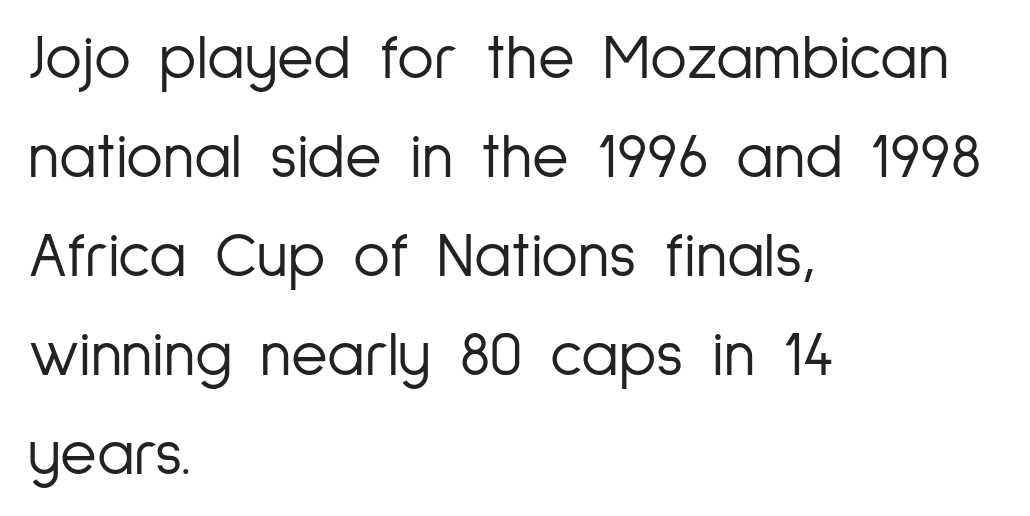
A clean baseline with only descenders dipping below it. Think standard paragraph weight, or any step lighter than that. What's the leading like? Ordinary, nothing unusual. The typeface chosen for these lines omits serifs. Quick note: not italic, upright. The letters advance in unequal steps, a hallmark of proportional type.
